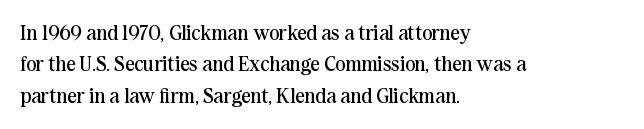
{"italic": "no", "bold": "no", "underline": "no", "align": "left", "line_spacing": "normal", "line_spacing_ratio": 1.49, "letter_spacing": "normal", "letter_spacing_em": 0.0, "glyph_px": 21}
